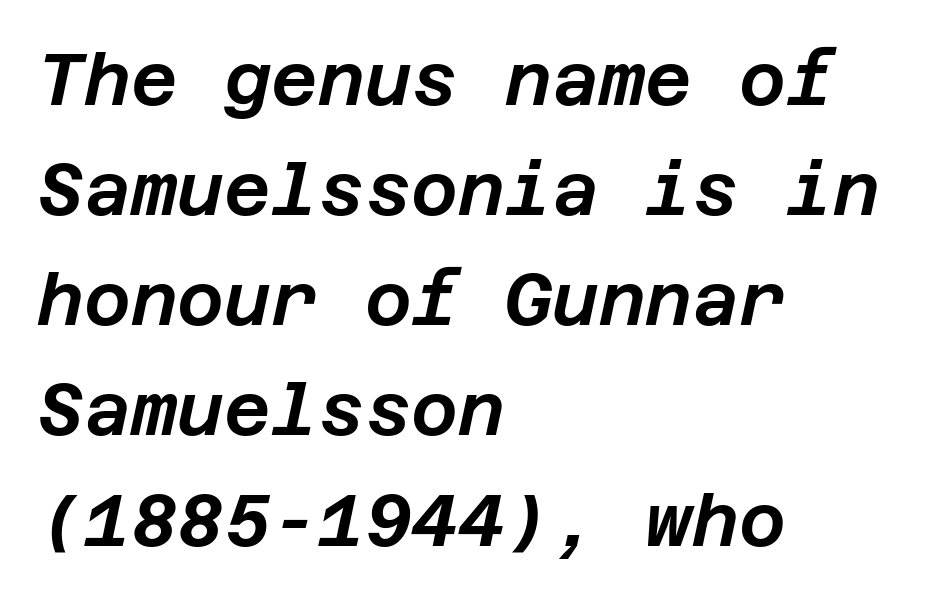
Q: Is the text italic (slanted)? A: Yes, it leans right by about 12 degrees.
Q: Is the text underlined? A: No.
Q: How is the paragraph aligned? A: Left-aligned.
Q: Is the spacing between letters normal or unusually wide? A: Normal.
Q: Is the spacing between lines tight, normal or loose? A: Normal.
Q: Width (condensed, normal, or wide)? A: Normal.
Q: Stroke contrast? A: Low.
Q: x-height? A: Large.
